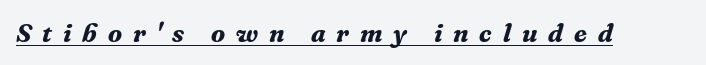
The image shows 26 px bold type, italic (leaning right); set unusually wide letter spacing (+0.42 em), underlined.
